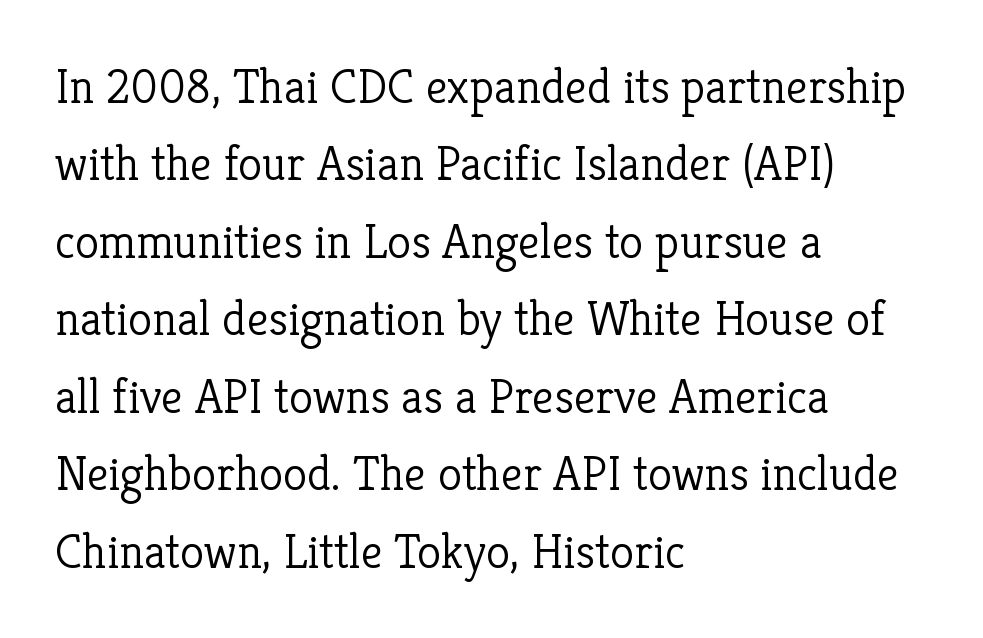
The image shows 49 px light serif type, upright; set left-aligned, normal line spacing (1.58x), normal letter spacing, not underlined; low stroke contrast and a medium x-height.
